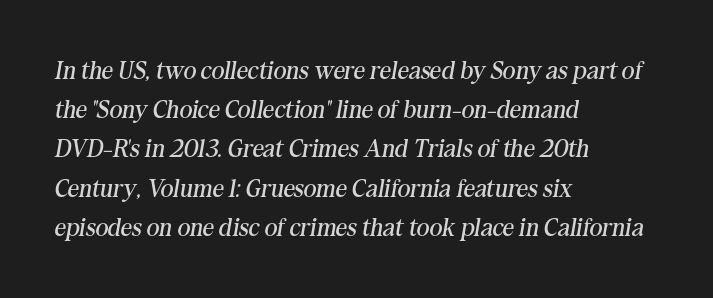
Q: Is the text bold? A: No.
Q: Is the text italic (slanted)? A: Yes, it leans right by about 10 degrees.
Q: Is the text underlined? A: No.
Q: How is the paragraph aligned? A: Left-aligned.
Q: Is the spacing between letters normal or unusually wide? A: Normal.
Q: Is the spacing between lines tight, normal or loose? A: Normal.
